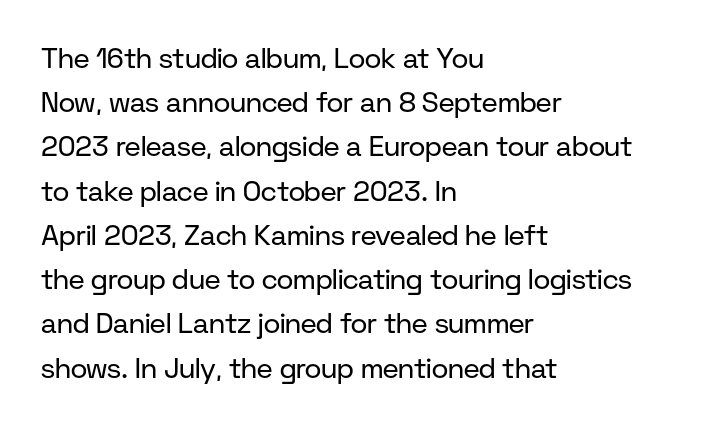
{"serif": "no", "italic": "no", "bold": "no", "weight": "regular", "width": "normal", "stroke_contrast": "low", "x_height": "medium", "monospaced": "no", "underline": "no", "align": "left", "line_spacing": "normal", "line_spacing_ratio": 1.58, "letter_spacing": "normal", "letter_spacing_em": 0.0, "glyph_px": 28}
